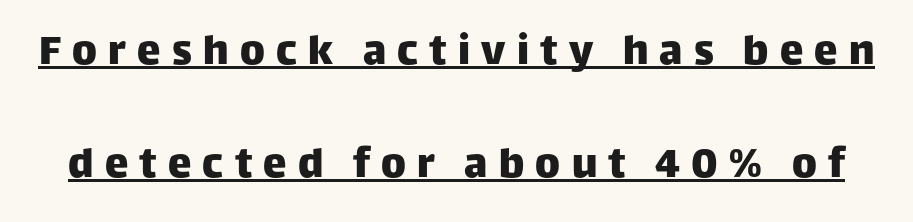
Q: Is the text italic (slanted)? A: No, it is upright.
Q: Is the typeface a serif or a sans-serif typeface? A: Sans-serif.
Q: Is the text underlined? A: Yes.
Q: Is the spacing between letters normal or unusually wide? A: Unusually wide.
Q: Is the spacing between lines tight, normal or loose? A: Loose.
Q: Width (condensed, normal, or wide)? A: Normal.
Q: Stroke contrast? A: Low.
Q: x-height? A: Large.
Q: Monospaced? A: No.
